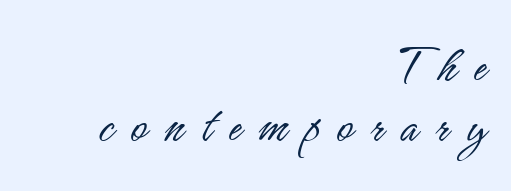
{"serif": "no", "bold": "no", "weight": "light", "width": "condensed", "stroke_contrast": "low", "x_height": "small", "monospaced": "no", "underline": "no", "align": "right", "line_spacing": "tight", "line_spacing_ratio": 1.09, "letter_spacing": "wide", "letter_spacing_em": 0.31, "glyph_px": 55}
